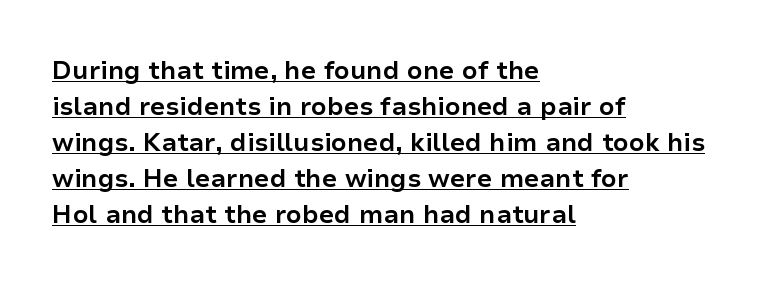
Compared with an ordinary text face, these strokes are far heavier — a full bold. Regular leading. Posture: upright roman. Look at the tracking — it's just the regular setting, nothing added. Has an underline been added? It has. Horizontally, the lines are justified to the leading edge only.
